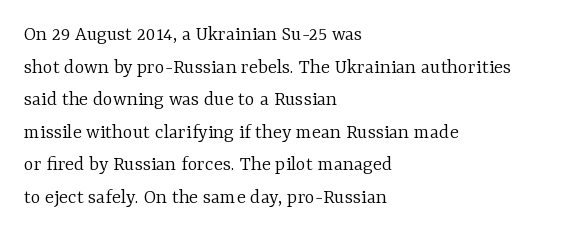
Q: Is the text bold? A: No.
Q: Is the text italic (slanted)? A: No, it is upright.
Q: Is the text underlined? A: No.
Q: How is the paragraph aligned? A: Left-aligned.
Q: Is the spacing between letters normal or unusually wide? A: Normal.
Q: Is the spacing between lines tight, normal or loose? A: Normal.
